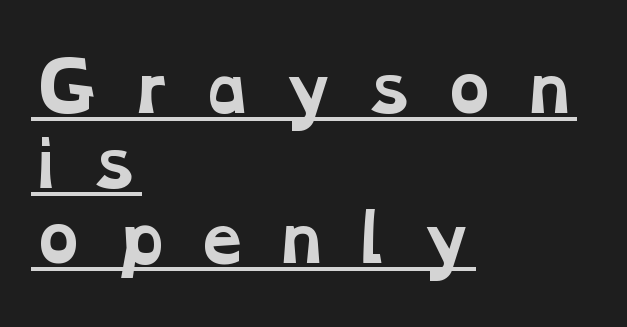
The image shows 63 px bold, wide serif type; set left-aligned, line spacing 1.19x, unusually wide letter spacing (+0.4 em), underlined; low stroke contrast and a medium x-height.
